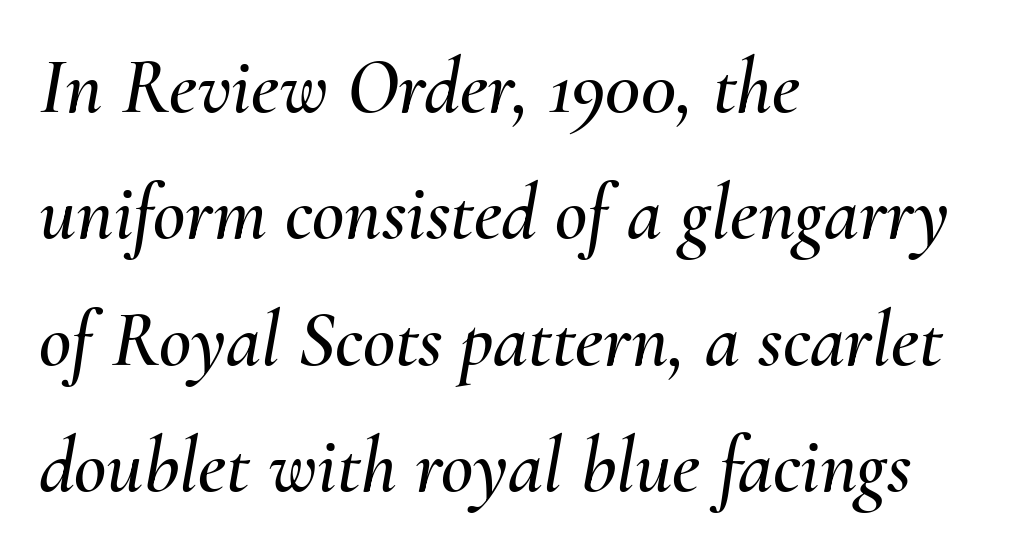
Q: Is the text italic (slanted)? A: Yes, it leans right by about 10 degrees.
Q: Is the text underlined? A: No.
Q: How is the paragraph aligned? A: Left-aligned.
Q: Is the spacing between letters normal or unusually wide? A: Normal.
Q: Is the spacing between lines tight, normal or loose? A: Normal.
Q: Width (condensed, normal, or wide)? A: Normal.
Q: Stroke contrast? A: Medium.
Q: x-height? A: Small.
Q: Monospaced? A: No.
